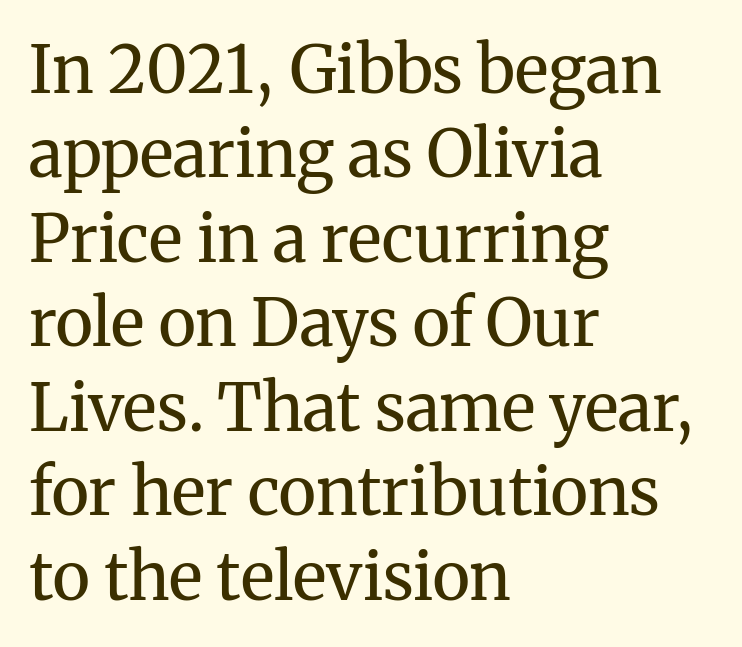
The image shows 65 px regular-weight serif type, upright; set left-aligned, normal line spacing (1.3x), normal letter spacing, not underlined; medium stroke contrast and a medium x-height.
